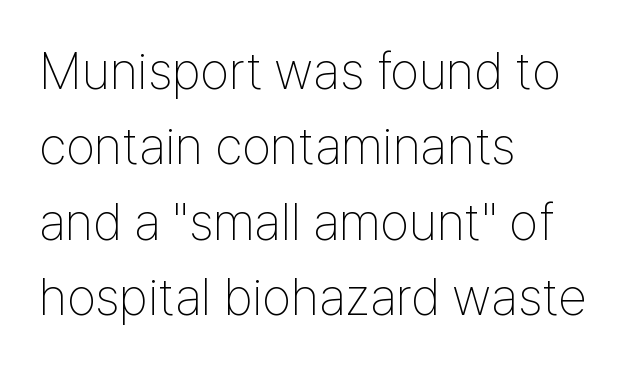
Where is the straight margin? On the left. Is there any slant? The stems are plumb. What's the leading like? Ordinary, nothing unusual. A typesetter would call this proportional, since set widths differ per character. The space directly below the letters is spotless.
